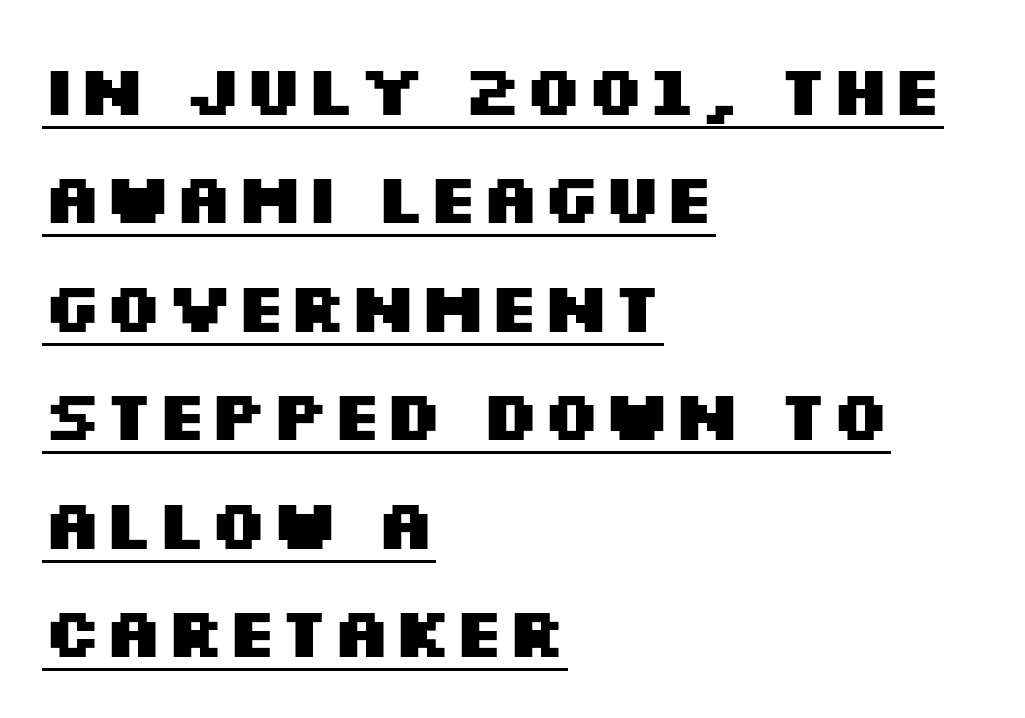
The image shows 70 px heavy, wide sans-serif type, upright; set left-aligned, normal line spacing (1.55x), normal letter spacing, underlined; medium stroke contrast and a large x-height.
